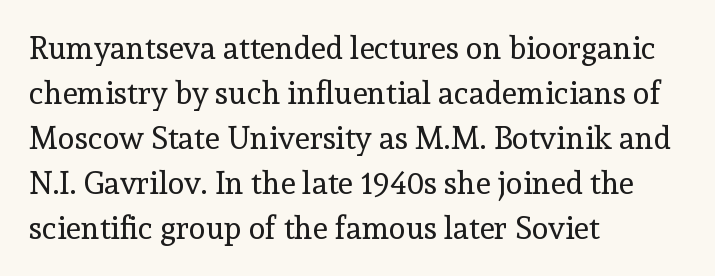
The image shows 31 px regular-weight serif type, upright; set left-aligned, normal line spacing (1.45x), normal letter spacing, not underlined; a medium x-height.
